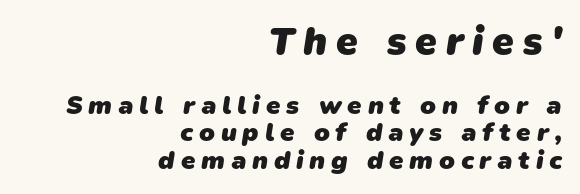
{"serif": "no", "bold": "yes", "weight": "heavy", "width": "normal", "stroke_contrast": "low", "x_height": "medium", "monospaced": "no", "underline": "no", "align": "right", "line_spacing": "tight", "line_spacing_ratio": 1.05, "letter_spacing": "wide", "letter_spacing_em": 0.22, "larger_block": "first", "size_ratio": 1.5, "glyph_px": 39}
